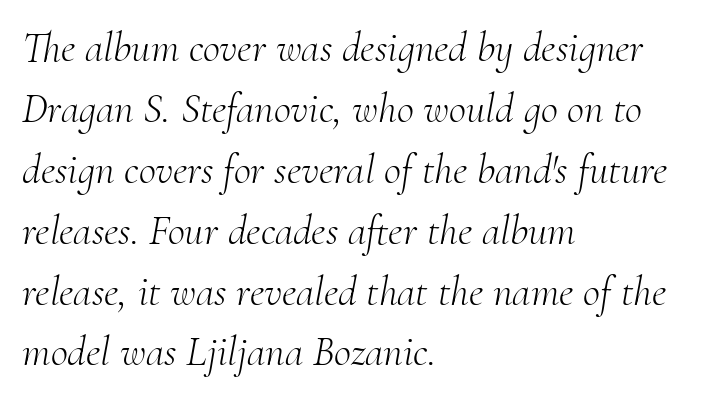
{"serif": "yes", "italic": "yes", "lean": "right", "slant_degrees": 10, "bold": "no", "weight": "light", "width": "normal", "stroke_contrast": "medium", "x_height": "small", "monospaced": "no", "underline": "no", "align": "left", "line_spacing": "normal", "line_spacing_ratio": 1.45, "letter_spacing": "normal", "letter_spacing_em": 0.0, "glyph_px": 42}
